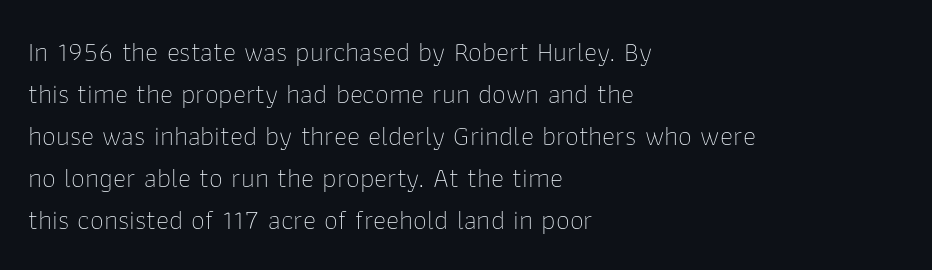
Q: Is the text bold? A: No.
Q: Is the text italic (slanted)? A: No, it is upright.
Q: Is the typeface a serif or a sans-serif typeface? A: Sans-serif.
Q: Is the text underlined? A: No.
Q: How is the paragraph aligned? A: Left-aligned.
Q: Is the spacing between letters normal or unusually wide? A: Normal.
Q: Is the spacing between lines tight, normal or loose? A: Normal.
Q: Width (condensed, normal, or wide)? A: Normal.
Q: Stroke contrast? A: Low.
Q: x-height? A: Medium.
Q: Monospaced? A: No.
